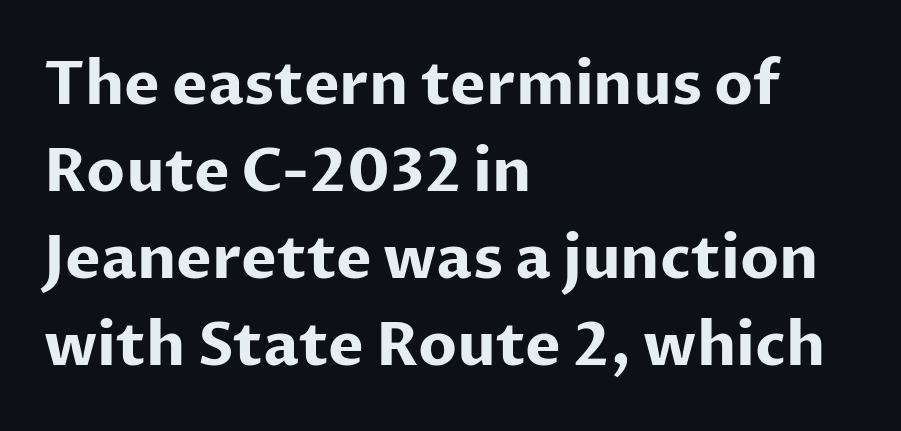
{"serif": "no", "italic": "no", "bold": "yes", "weight": "bold", "width": "normal", "stroke_contrast": "low", "x_height": "medium", "monospaced": "no", "underline": "no", "align": "left", "line_spacing": "normal", "line_spacing_ratio": 1.45, "letter_spacing": "normal", "letter_spacing_em": 0.0, "glyph_px": 60}
